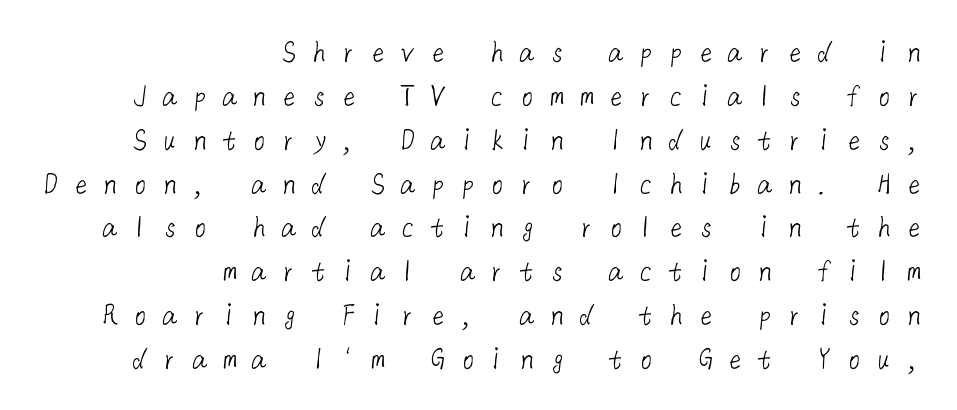
The image shows 32 px light sans-serif type; set right-aligned, normal line spacing (1.37x), unusually wide letter spacing (+0.43 em), not underlined; low stroke contrast and a medium x-height.
